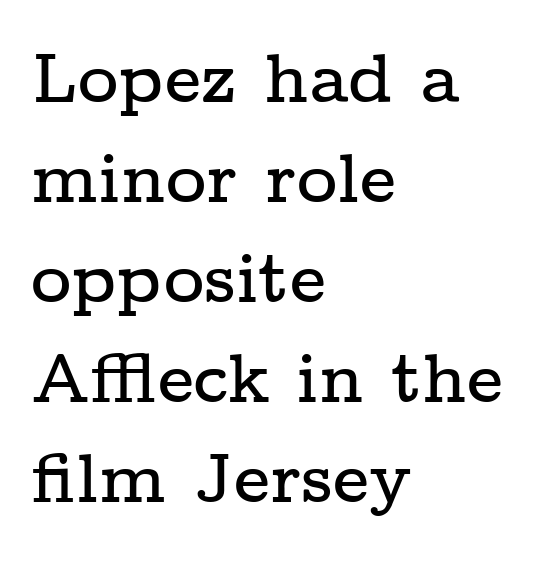
Teacher's note: observe the even left margin — that is flush-left alignment. Posture: upright roman. Successive baselines arrive at the customary interval. The type family on display is of the serif kind.
